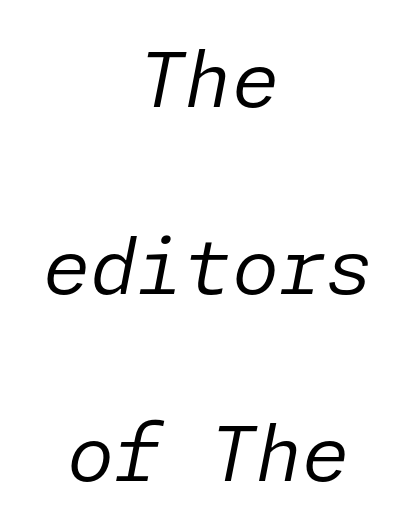
The image shows 76 px regular-weight type, italic (leaning right); set centered, loose line spacing (2.46x), normal letter spacing, not underlined; low stroke contrast and a medium x-height.
